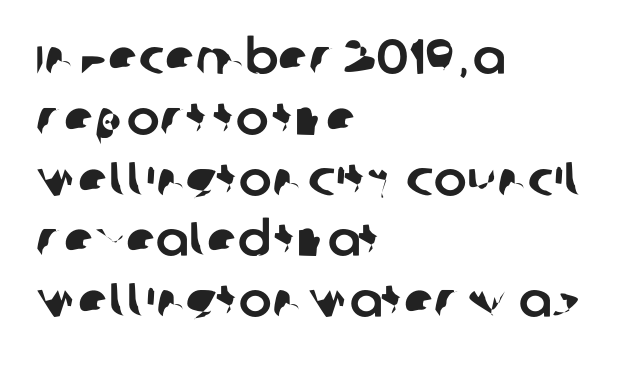
The image shows 49 px sans-serif type; set left-aligned, line spacing 1.24x, normal letter spacing, not underlined; low stroke contrast and a large x-height.
